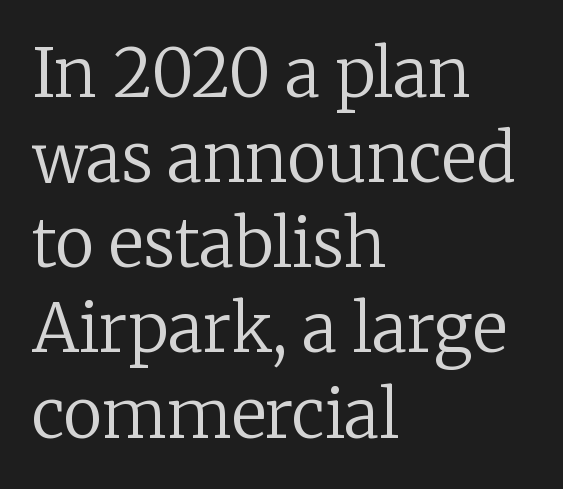
{"serif": "yes", "italic": "no", "bold": "no", "weight": "regular", "width": "normal", "stroke_contrast": "low", "x_height": "medium", "monospaced": "no", "underline": "no", "align": "left", "line_spacing": "normal", "line_spacing_ratio": 1.29, "letter_spacing": "normal", "letter_spacing_em": 0.0, "glyph_px": 66}
